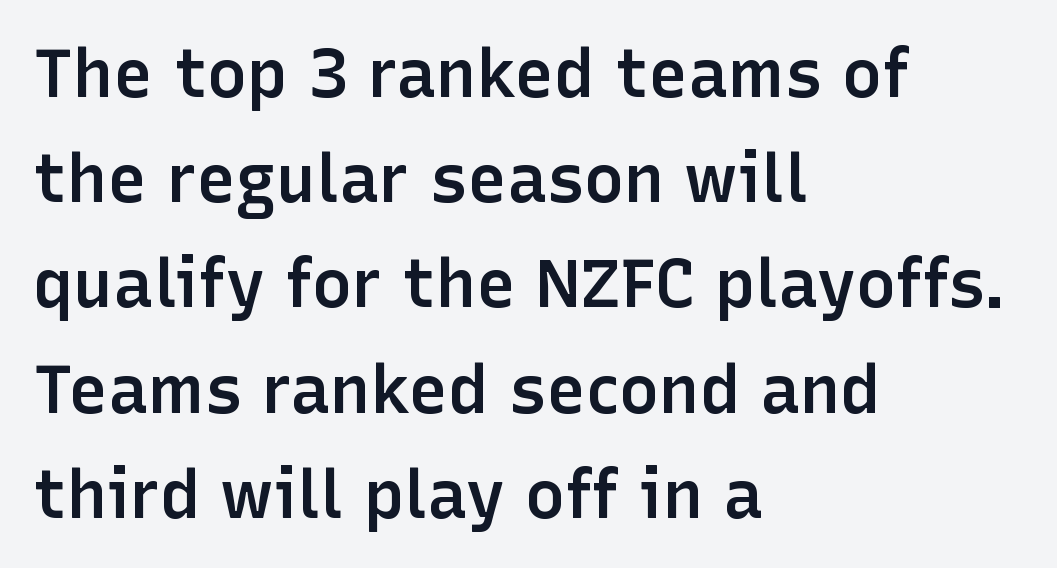
The image shows 67 px semibold sans-serif type, upright; set left-aligned, normal line spacing (1.57x), normal letter spacing, not underlined; low stroke contrast and a medium x-height.
